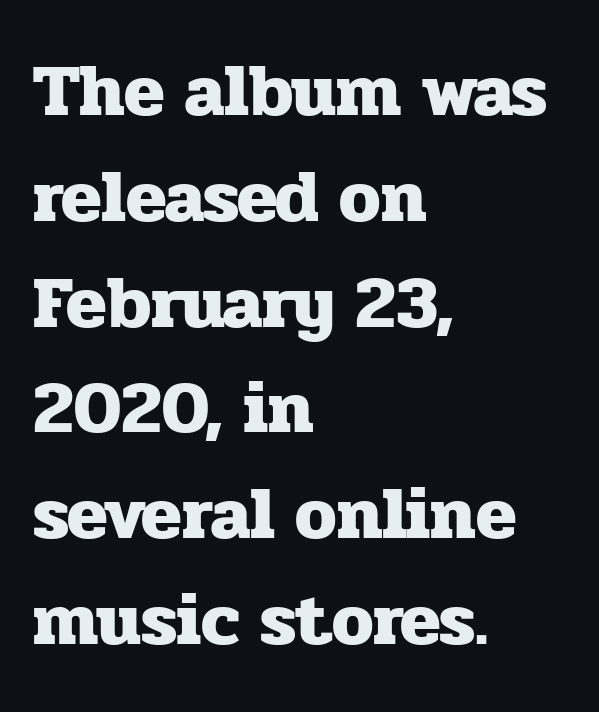
The image shows 74 px heavy serif type, upright; set left-aligned, normal line spacing (1.43x), normal letter spacing, not underlined; low stroke contrast and a medium x-height.
